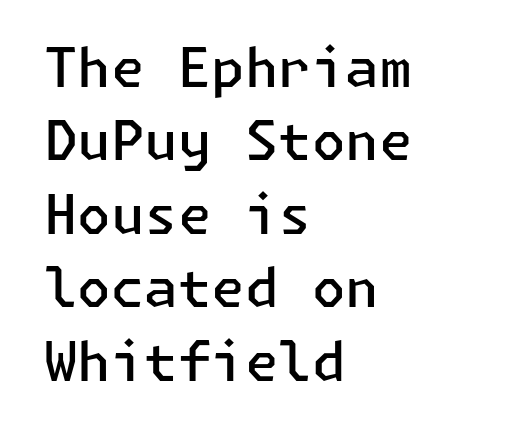
The image shows 54 px semibold sans-serif type, upright; set left-aligned, normal line spacing (1.36x), normal letter spacing, not underlined; low stroke contrast and a medium x-height.
